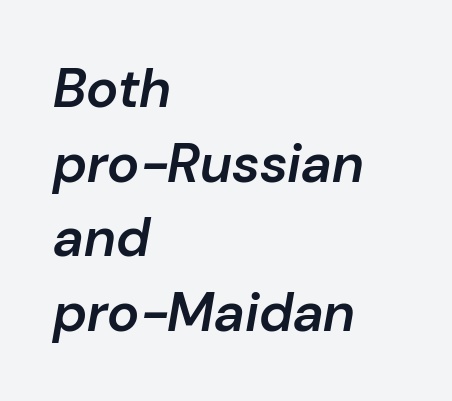
The image shows 54 px semibold type, italic (leaning right); set left-aligned, normal line spacing (1.38x), normal letter spacing, not underlined; low stroke contrast and a medium x-height.
